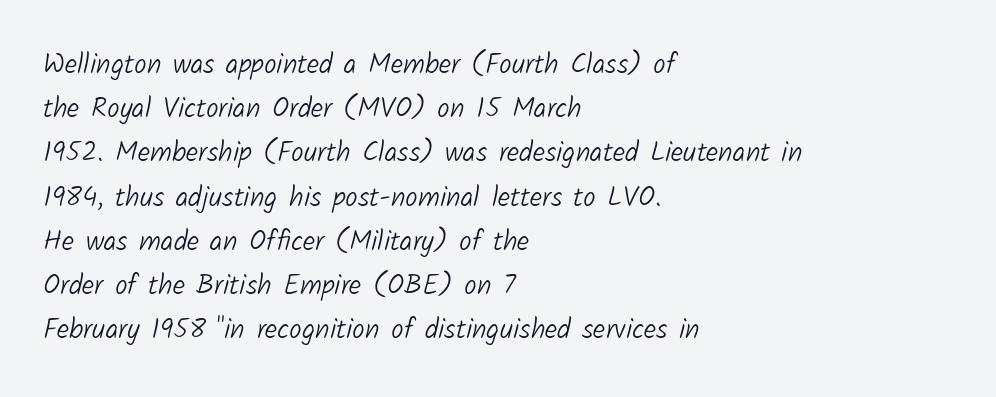
Q: Is the text bold? A: No.
Q: Is the typeface a serif or a sans-serif typeface? A: Sans-serif.
Q: Is the text underlined? A: No.
Q: How is the paragraph aligned? A: Left-aligned.
Q: Is the spacing between letters normal or unusually wide? A: Normal.
Q: Is the spacing between lines tight, normal or loose? A: Normal.
Q: Width (condensed, normal, or wide)? A: Normal.
Q: Stroke contrast? A: Low.
Q: x-height? A: Medium.
Q: Monospaced? A: No.
